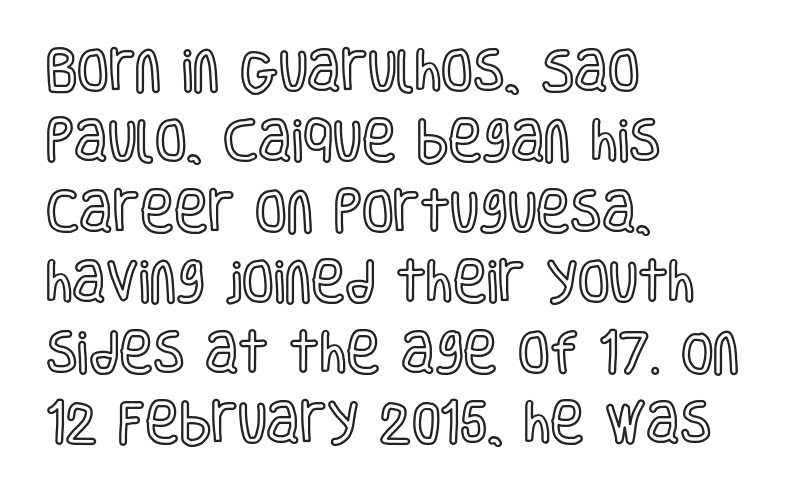
Is there any slant? The stems are plumb. No word sits above an underline. Typeset ragged right — the left edge is the straight one. Tracking value appears to be zero — textbook default spacing. The face used here is proportionally spaced, like ordinary book or web type. Notice how descenders clear the ascenders below comfortably — that's standard leading.
